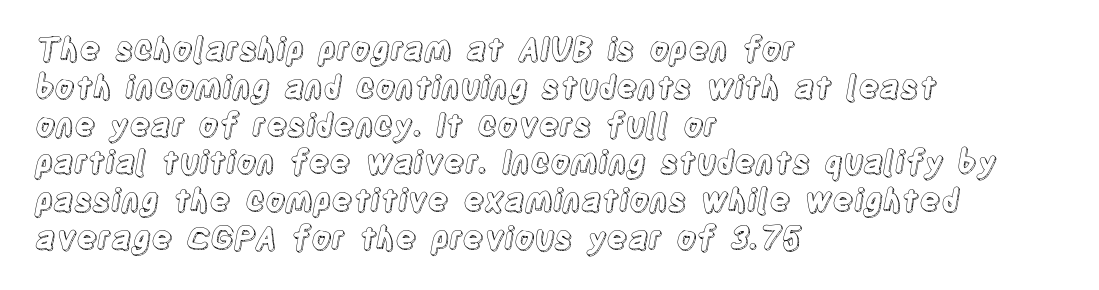
Q: Is the text italic (slanted)? A: Yes.
Q: Is the text underlined? A: No.
Q: How is the paragraph aligned? A: Left-aligned.
Q: Is the spacing between letters normal or unusually wide? A: Normal.
Q: Width (condensed, normal, or wide)? A: Condensed.
Q: x-height? A: Large.
Q: Monospaced? A: No.
